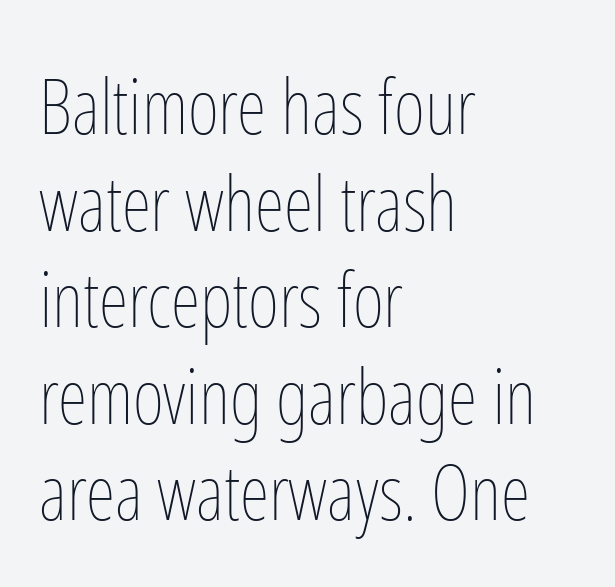
{"italic": "no", "bold": "no", "weight": "thin", "width": "condensed", "stroke_contrast": "low", "x_height": "medium", "monospaced": "no", "underline": "no", "align": "left", "line_spacing": "normal", "line_spacing_ratio": 1.27, "letter_spacing": "normal", "letter_spacing_em": 0.0, "glyph_px": 76}
